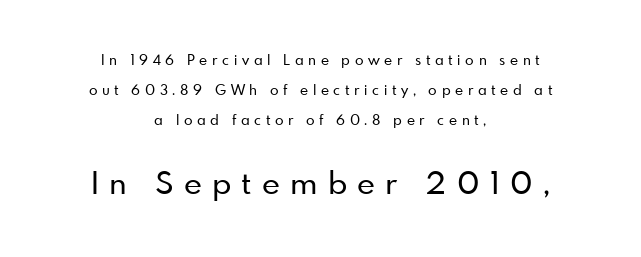
Q: Is the text italic (slanted)? A: No, it is upright.
Q: Is the typeface a serif or a sans-serif typeface? A: Sans-serif.
Q: Is the text underlined? A: No.
Q: How is the paragraph aligned? A: Centered.
Q: Is the spacing between letters normal or unusually wide? A: Unusually wide.
Q: Is the spacing between lines tight, normal or loose? A: Loose.
Q: Which block of text is set in a larger size, the first (top) or the second (bottom)? A: The second (bottom) one.
Q: Width (condensed, normal, or wide)? A: Normal.
Q: Stroke contrast? A: Low.
Q: x-height? A: Small.
Q: Monospaced? A: No.
